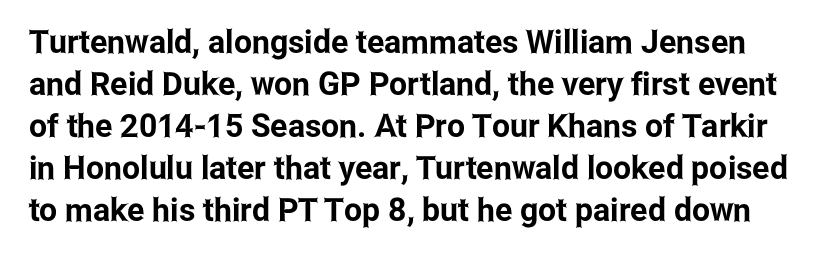
The image shows 32 px condensed sans-serif type, upright; set normal line spacing (1.31x), normal letter spacing, not underlined; low stroke contrast and a medium x-height.
